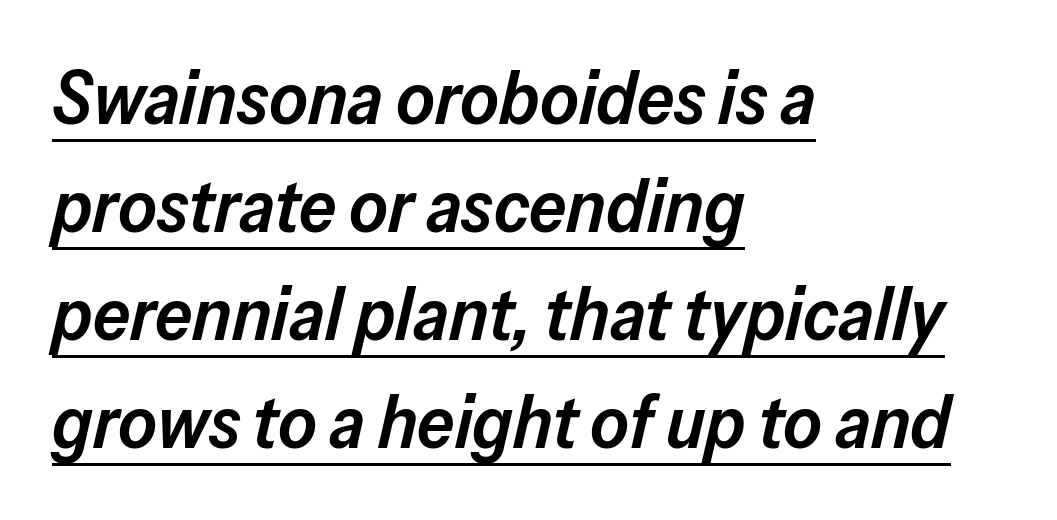
{"italic": "yes", "lean": "right", "slant_degrees": 13, "bold": "semi", "weight": "semibold", "width": "normal", "stroke_contrast": "low", "x_height": "medium", "monospaced": "no", "underline": "yes", "align": "left", "line_spacing": "normal", "line_spacing_ratio": 1.46, "letter_spacing": "normal", "letter_spacing_em": 0.0, "glyph_px": 74}
